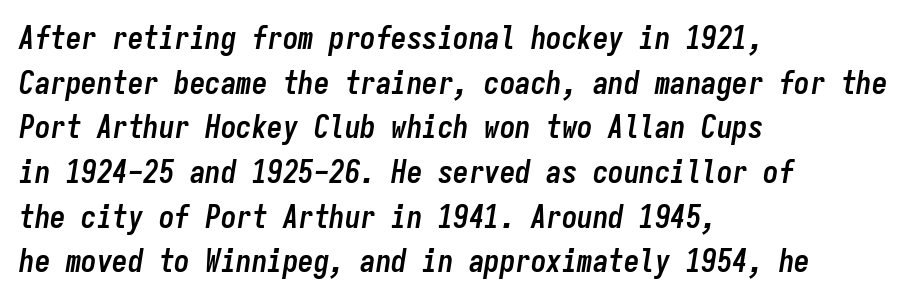
Q: Is the text bold? A: Yes.
Q: Is the text italic (slanted)? A: Yes, it leans right by about 9 degrees.
Q: Is the text underlined? A: No.
Q: How is the paragraph aligned? A: Left-aligned.
Q: Is the spacing between letters normal or unusually wide? A: Normal.
Q: Is the spacing between lines tight, normal or loose? A: Normal.
Q: Width (condensed, normal, or wide)? A: Condensed.
Q: Stroke contrast? A: Low.
Q: x-height? A: Medium.
Q: Monospaced? A: Yes.
